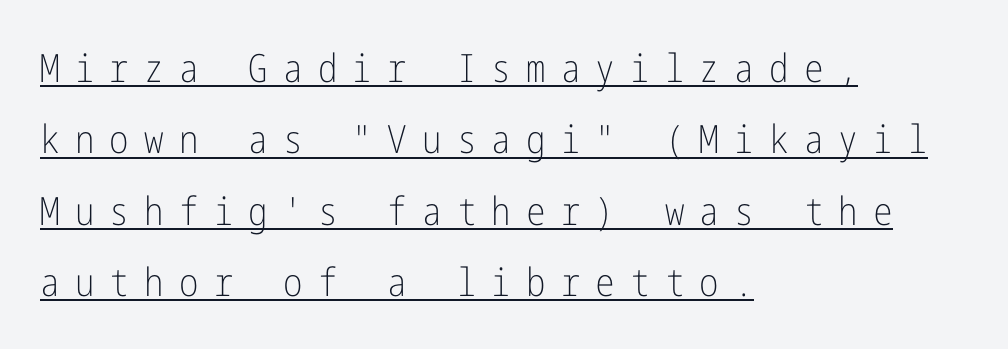
The image shows 39 px light, condensed sans-serif type, upright; set left-aligned, line spacing 1.83x, unusually wide letter spacing (+0.39 em), underlined; low stroke contrast and a medium x-height.
